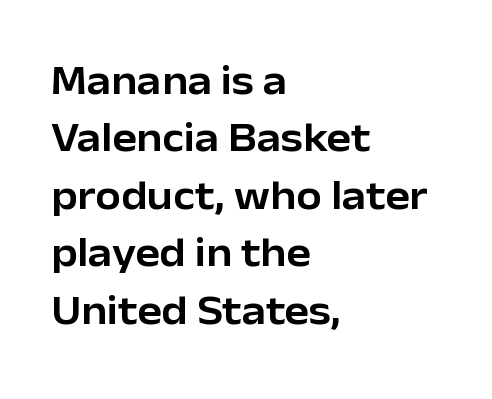
{"serif": "no", "italic": "no", "width": "normal", "stroke_contrast": "low", "x_height": "medium", "monospaced": "no", "underline": "no", "align": "left", "line_spacing": "normal", "line_spacing_ratio": 1.4, "letter_spacing": "normal", "letter_spacing_em": 0.0, "glyph_px": 41}
